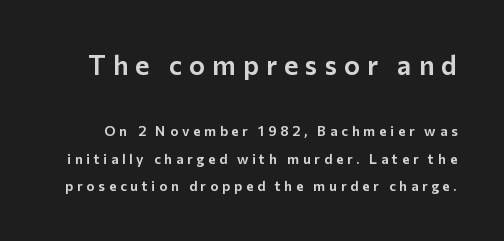
Q: Is the text italic (slanted)? A: No, it is upright.
Q: Is the text underlined? A: No.
Q: Is the spacing between letters normal or unusually wide? A: Unusually wide.
Q: Is the spacing between lines tight, normal or loose? A: Loose.
Q: Which block of text is set in a larger size, the first (top) or the second (bottom)? A: The first (top) one.
